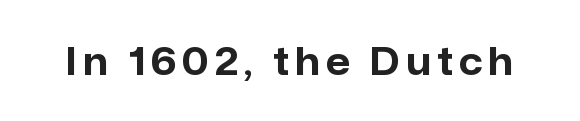
The image shows 38 px bold sans-serif type, upright; set not underlined; low stroke contrast and a medium x-height.
